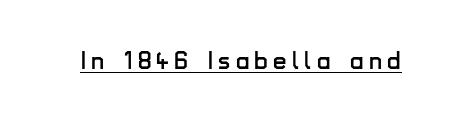
{"italic": "no", "underline": "yes", "letter_spacing": "wide", "letter_spacing_em": 0.22, "glyph_px": 24}
